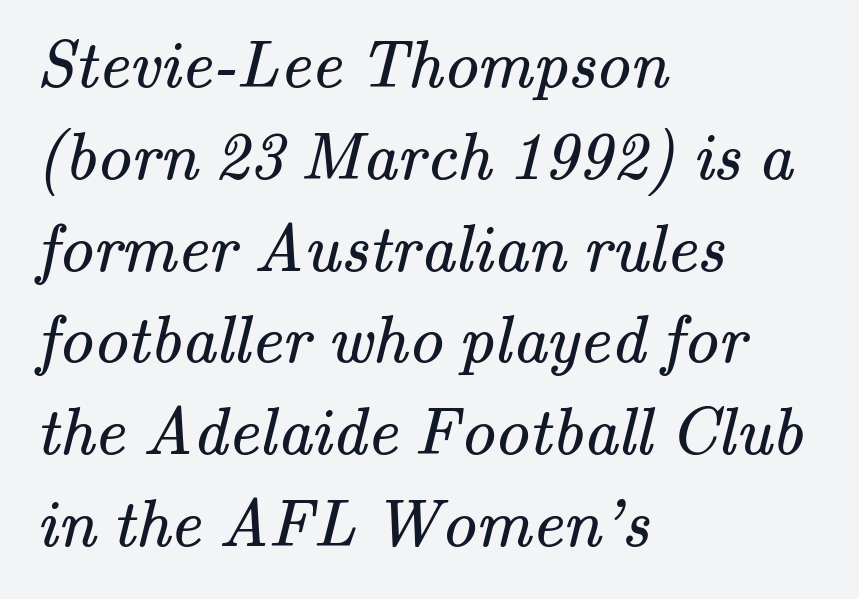
The font family rendered here belongs to the serif group. The text block is weighted toward the left margin, trailing off unevenly rightward. This sample keeps an unexceptional amount of space between lines. These lines are rendered in a variable-pitch font. The glyphs are unaccompanied by any horizontal stroke below them. The letterforms sit shoulder to shoulder at normal distance.
